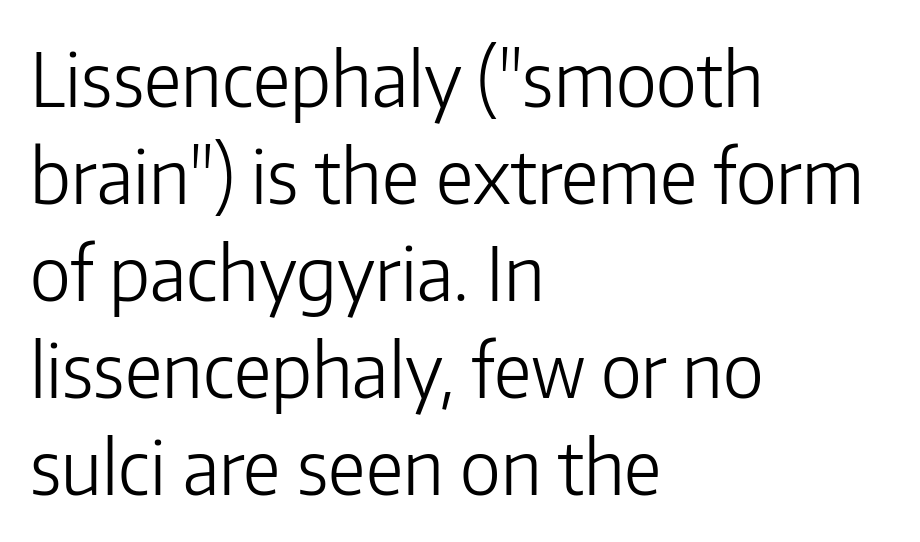
Weight class: somewhere from thin through regular. Varying glyph widths throughout — classic text-font behaviour. The lines are quadded left. Unlike italic type, these characters show no tilt at all. The line texture is even and compact thanks to regular tracking. The baseline area is clear.
